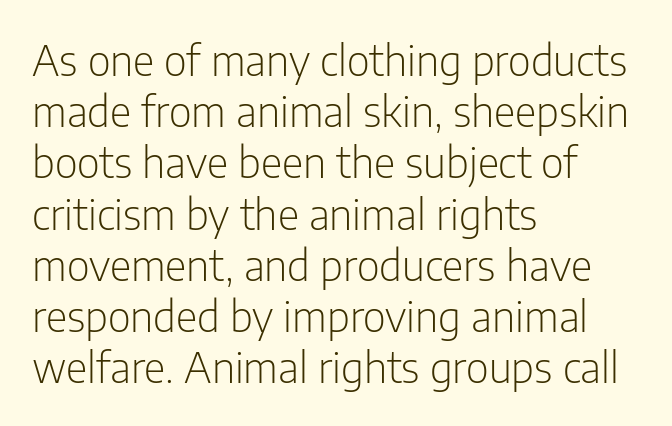
Q: Is the text bold? A: No.
Q: Is the text italic (slanted)? A: No, it is upright.
Q: Is the typeface a serif or a sans-serif typeface? A: Sans-serif.
Q: Is the text underlined? A: No.
Q: How is the paragraph aligned? A: Left-aligned.
Q: Is the spacing between letters normal or unusually wide? A: Normal.
Q: Width (condensed, normal, or wide)? A: Condensed.
Q: Stroke contrast? A: Low.
Q: x-height? A: Medium.
Q: Monospaced? A: No.
